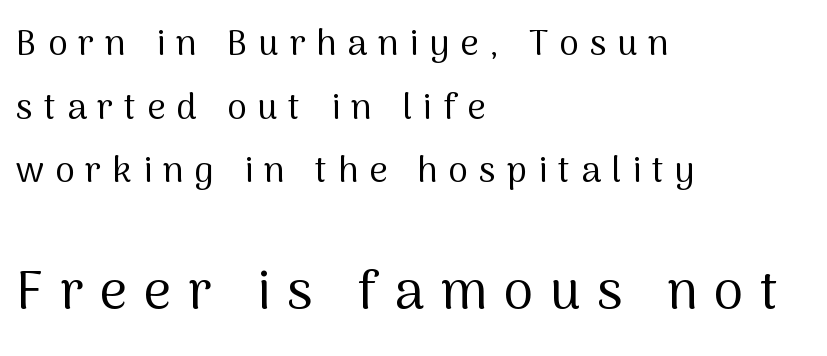
The later block is typeset at a bigger size than the earlier block. Counters stay open thanks to moderate or lighter strokes. Note the varied advance widths — an 'i' is clearly narrower than an 'm'. When letters stand straight like this, we call the style roman or upright.
